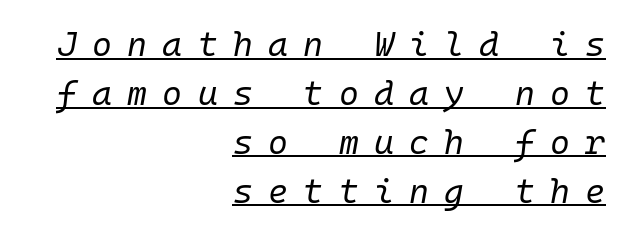
The image shows 34 px regular-weight type, italic (leaning right), monospaced; set right-aligned, normal line spacing (1.44x), unusually wide letter spacing (+0.45 em), underlined; low stroke contrast and a medium x-height.
